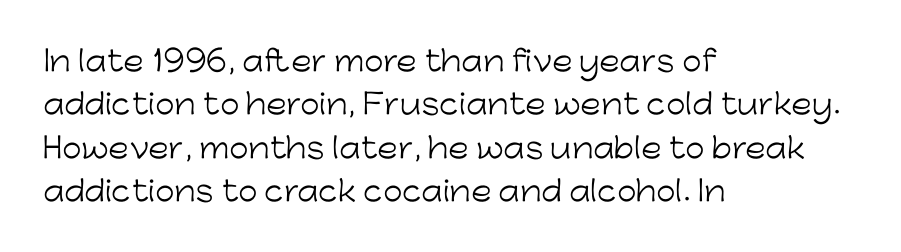
{"serif": "no", "italic": "no", "bold": "no", "weight": "light", "width": "normal", "stroke_contrast": "low", "x_height": "medium", "monospaced": "no", "underline": "no", "align": "left", "line_spacing": "normal", "line_spacing_ratio": 1.55, "letter_spacing": "normal", "letter_spacing_em": 0.0, "glyph_px": 28}
